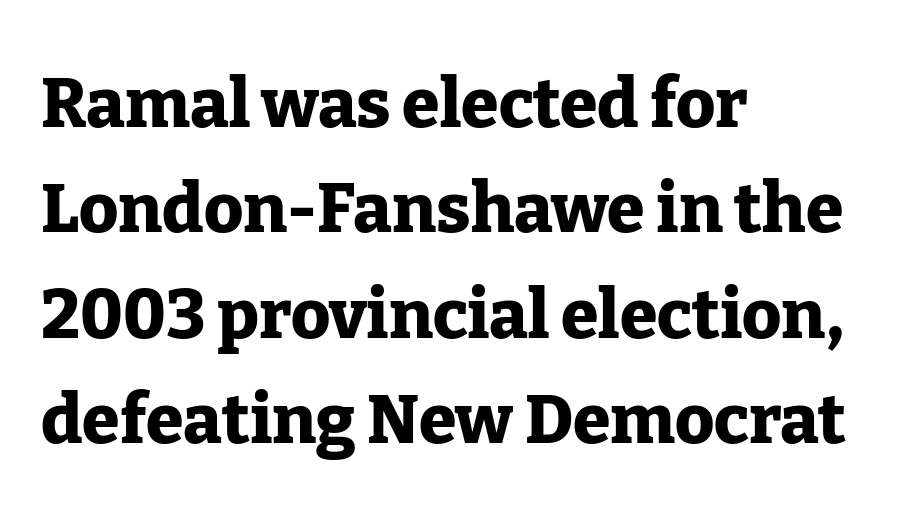
Rendered with straight, roman letterforms. Any mark beneath the type? The region is blank. These lines are rendered in a variable-pitch font. Quick note: interline space is typical. Typographically, this falls in the serif category. Every letter is thick-stroked: bold, no question.
